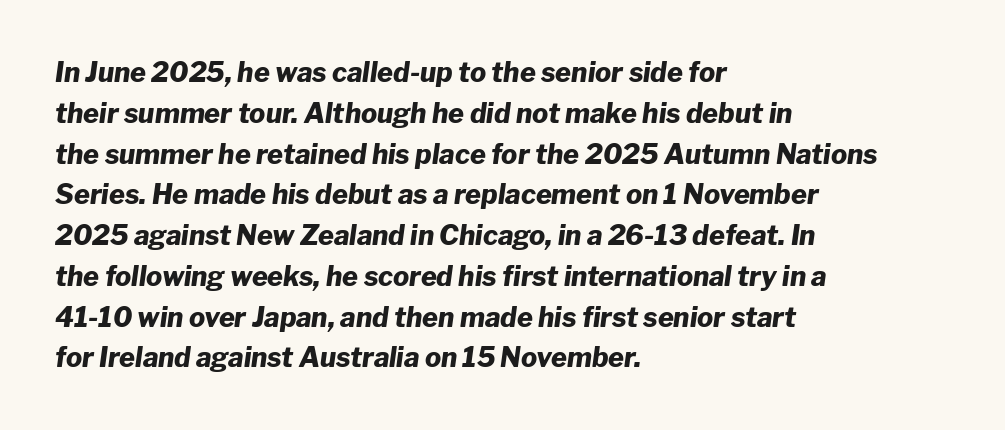
Q: Is the text bold? A: Yes.
Q: Is the text italic (slanted)? A: Yes, it leans right by about 8 degrees.
Q: Is the text underlined? A: No.
Q: How is the paragraph aligned? A: Left-aligned.
Q: Is the spacing between letters normal or unusually wide? A: Normal.
Q: Is the spacing between lines tight, normal or loose? A: Normal.
